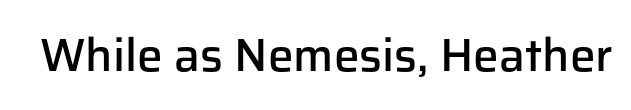
The image shows 46 px semibold sans-serif type, upright; set normal letter spacing, not underlined; low stroke contrast and a medium x-height.
